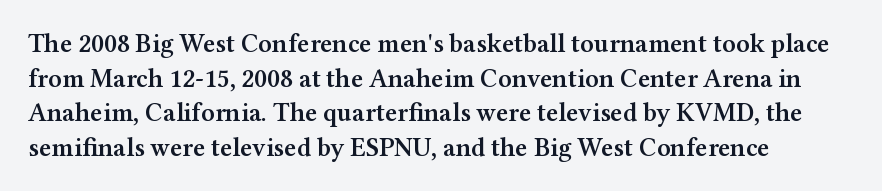
The image shows 26 px text type, upright; set left-aligned, normal line spacing (1.33x), normal letter spacing, not underlined.
